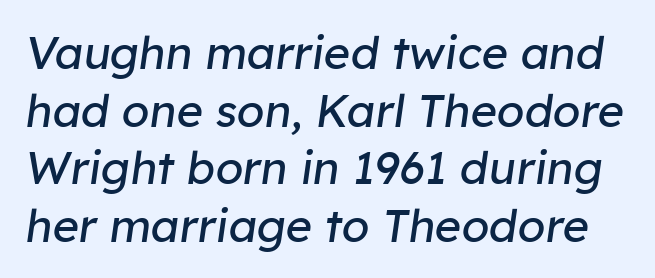
{"italic": "yes", "lean": "right", "slant_degrees": 8, "bold": "no", "weight": "regular", "width": "normal", "stroke_contrast": "low", "x_height": "medium", "monospaced": "no", "underline": "no", "line_spacing": "normal", "line_spacing_ratio": 1.28, "letter_spacing": "normal", "letter_spacing_em": 0.0, "glyph_px": 45}
